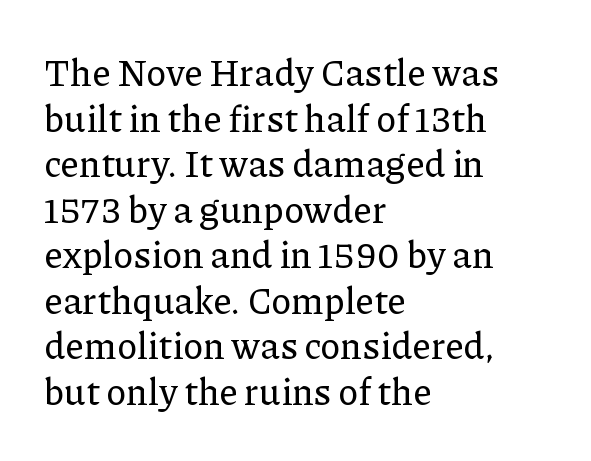
The image shows 37 px serif type, upright; set left-aligned, line spacing 1.23x, normal letter spacing, not underlined; low stroke contrast and a medium x-height.
